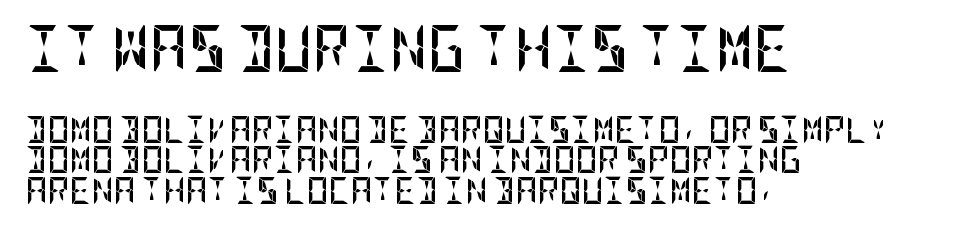
These lines keep a tight, regular rhythm from letter to letter. Horizontal alignment here is leftward, the default for most running prose. In terms of leading, this rendering errs on the cramped side. Caption: bold face, heavy strokes. The earlier block is typeset at a bigger size than the later block. Ordinary non-slanted type is in use.
